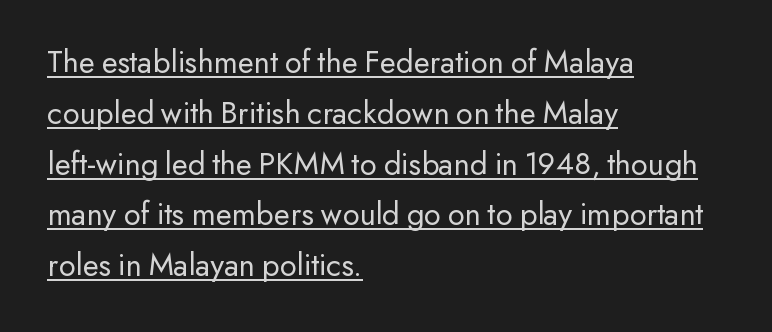
{"serif": "no", "italic": "no", "bold": "no", "weight": "regular", "width": "normal", "stroke_contrast": "low", "x_height": "small", "monospaced": "no", "underline": "yes", "align": "left", "line_spacing": "normal", "line_spacing_ratio": 1.54, "letter_spacing": "normal", "letter_spacing_em": 0.0, "glyph_px": 33}
